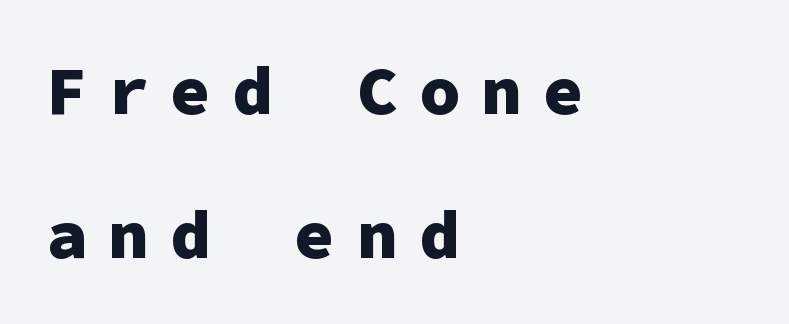
{"serif": "no", "italic": "no", "bold": "yes", "weight": "heavy", "width": "normal", "stroke_contrast": "low", "x_height": "medium", "monospaced": "yes", "underline": "no", "align": "left", "line_spacing": "loose", "line_spacing_ratio": 2.09, "letter_spacing": "wide", "letter_spacing_em": 0.3, "glyph_px": 69}
